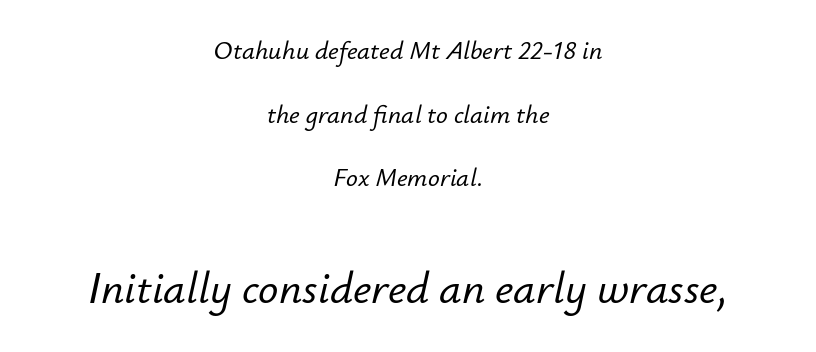
Q: Is the text italic (slanted)? A: Yes, it leans right by about 12 degrees.
Q: Is the text underlined? A: No.
Q: How is the paragraph aligned? A: Centered.
Q: Is the spacing between letters normal or unusually wide? A: Normal.
Q: Is the spacing between lines tight, normal or loose? A: Loose.
Q: Which block of text is set in a larger size, the first (top) or the second (bottom)? A: The second (bottom) one.
Q: Width (condensed, normal, or wide)? A: Normal.
Q: Stroke contrast? A: Low.
Q: x-height? A: Small.
Q: Monospaced? A: No.
